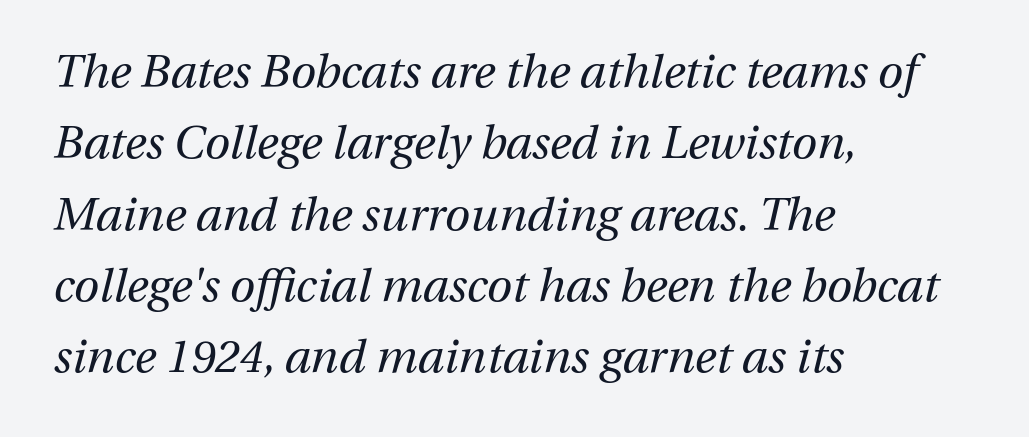
The image shows 46 px regular-weight type, italic (leaning right); set left-aligned, normal line spacing (1.55x), normal letter spacing, not underlined; medium stroke contrast and a medium x-height.
